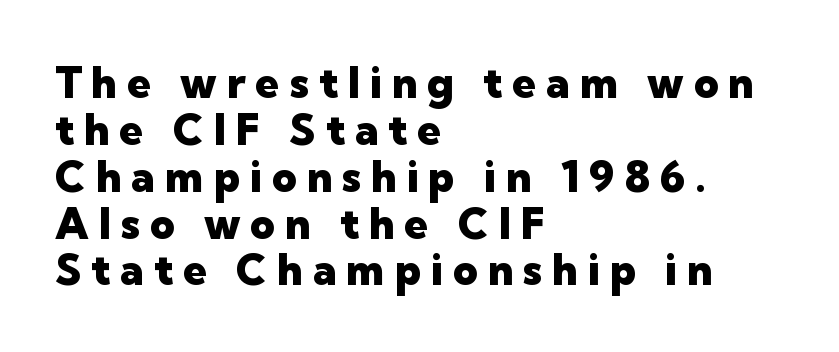
Q: Is the text bold? A: Yes.
Q: Is the text italic (slanted)? A: No, it is upright.
Q: Is the typeface a serif or a sans-serif typeface? A: Sans-serif.
Q: Is the text underlined? A: No.
Q: How is the paragraph aligned? A: Left-aligned.
Q: Is the spacing between letters normal or unusually wide? A: Unusually wide.
Q: Is the spacing between lines tight, normal or loose? A: Tight.
Q: Width (condensed, normal, or wide)? A: Normal.
Q: Stroke contrast? A: Low.
Q: x-height? A: Medium.
Q: Monospaced? A: No.
